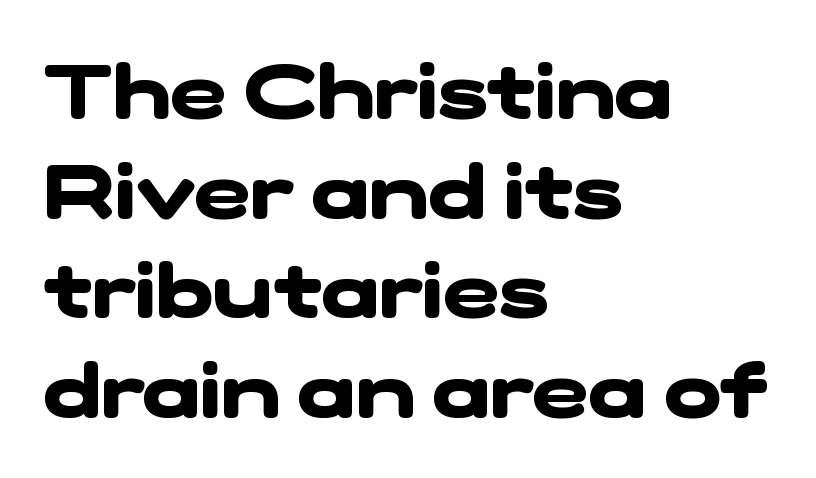
{"serif": "no", "bold": "yes", "weight": "heavy", "width": "wide", "stroke_contrast": "low", "x_height": "medium", "monospaced": "no", "underline": "no", "align": "left", "line_spacing": "normal", "line_spacing_ratio": 1.31, "letter_spacing": "normal", "letter_spacing_em": 0.0, "glyph_px": 76}
